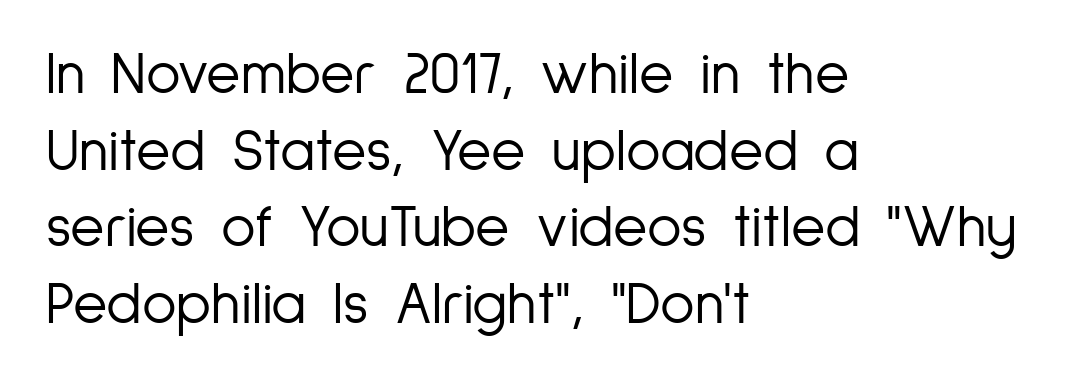
The image shows 59 px light, condensed sans-serif type, upright; set left-aligned, normal line spacing (1.3x), normal letter spacing, not underlined; low stroke contrast and a medium x-height.
